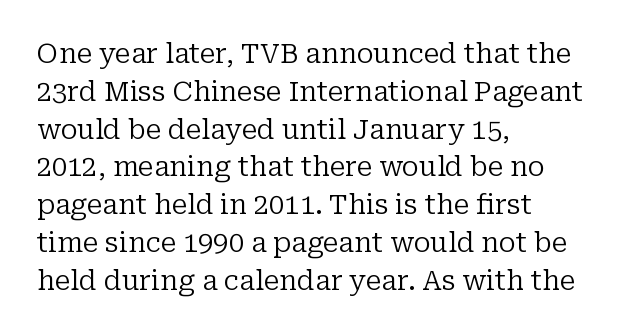
Q: Is the text bold? A: No.
Q: Is the text italic (slanted)? A: No, it is upright.
Q: Is the text underlined? A: No.
Q: How is the paragraph aligned? A: Left-aligned.
Q: Is the spacing between letters normal or unusually wide? A: Normal.
Q: Is the spacing between lines tight, normal or loose? A: Normal.
